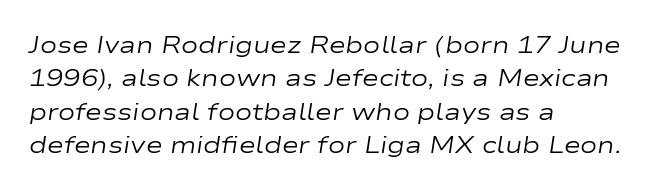
Nothing unusual about the tracking: characters are spaced as the font intends. Think standard paragraph weight, or any step lighter than that. Visually the block forms a straight wall on the left and a jagged coastline on the right. The space directly below the letters is spotless. The line-height multiplier appears to be the usual default. Italic: yes, the glyphs are oblique.
